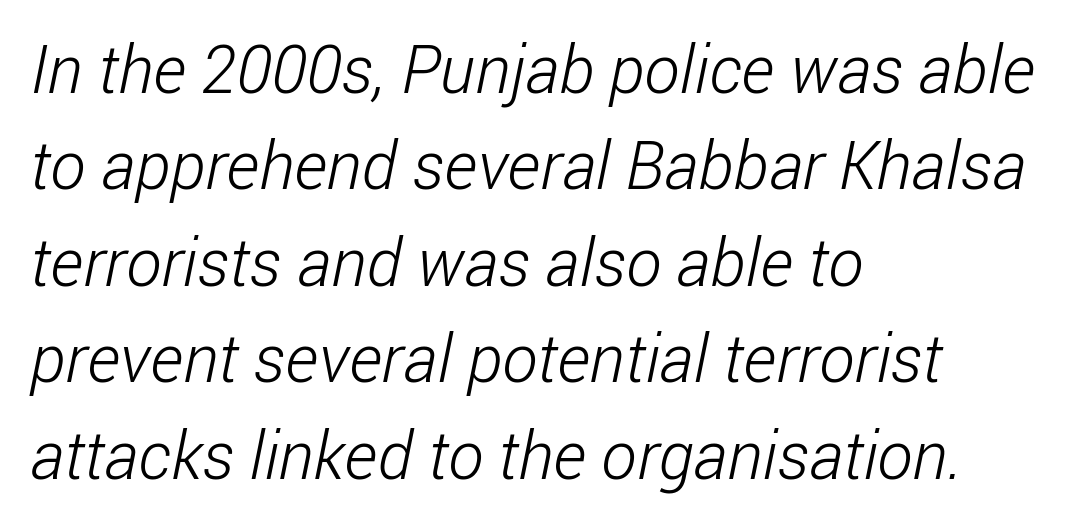
{"serif": "no", "bold": "no", "weight": "light", "width": "condensed", "stroke_contrast": "low", "x_height": "medium", "monospaced": "no", "underline": "no", "align": "left", "line_spacing": "normal", "line_spacing_ratio": 1.44, "letter_spacing": "normal", "letter_spacing_em": 0.0, "glyph_px": 67}
